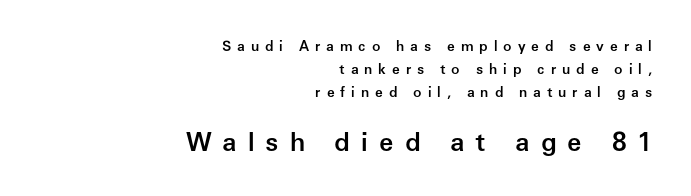
Does the weight exceed regular? Yes, but only to semibold. Horizontally, the lines are justified to the trailing edge only. Every character sits straight up, as roman type does. The later block is typeset at a bigger size than the earlier block. The string is rendered with underlining switched off. Vertical spacing — default.
